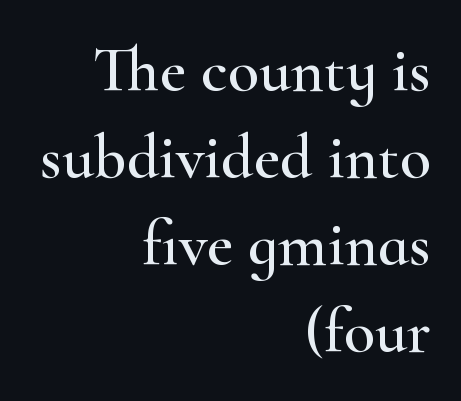
The image shows 64 px wide serif type, upright; set right-aligned, normal line spacing (1.36x), normal letter spacing, not underlined; high stroke contrast and a small x-height.
